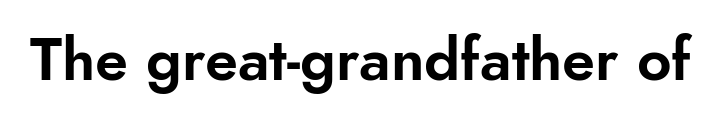
A roman cut, with each character standing at attention. These lines are rendered in a variable-pitch font. The glyphs are unaccompanied by any horizontal stroke below them. What stands out about the letter spacing? Nothing — it is the standard amount. The characters display no serif detailing; their extremities are plain.
